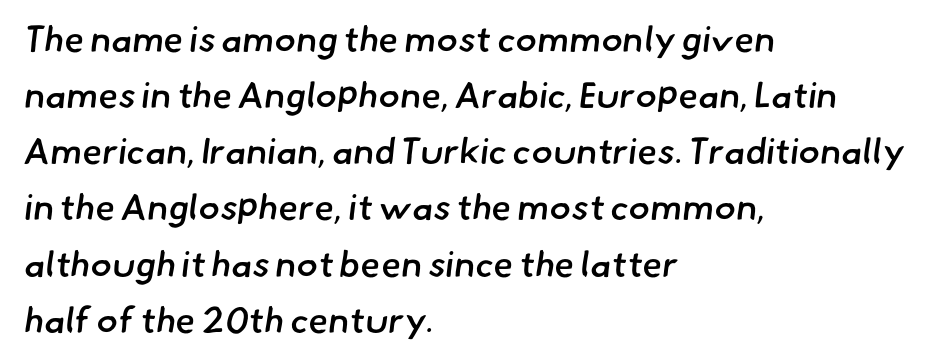
{"serif": "no", "bold": "semi", "weight": "semibold", "width": "normal", "stroke_contrast": "low", "x_height": "small", "monospaced": "no", "underline": "no", "align": "left", "line_spacing": "normal", "line_spacing_ratio": 1.56, "letter_spacing": "normal", "letter_spacing_em": 0.0, "glyph_px": 36}
